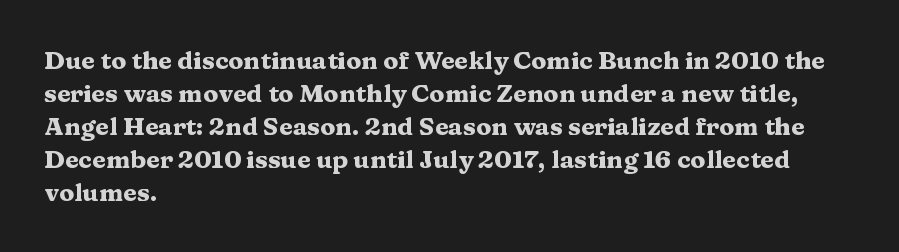
The image shows 25 px bold type, upright; set left-aligned, normal line spacing (1.32x), normal letter spacing, not underlined.
